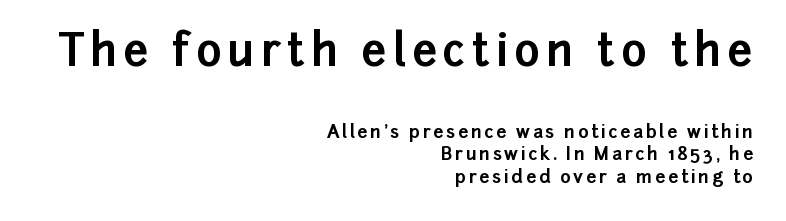
Regarding serifs, this sample does without them. Weight: bold. The passage shown is not underscored anywhere. The upper block of text is set noticeably larger than the block beneath it. Vertically, the passage feels balanced, rows spaced as you'd expect. Line ends are locked; line starts wander.
